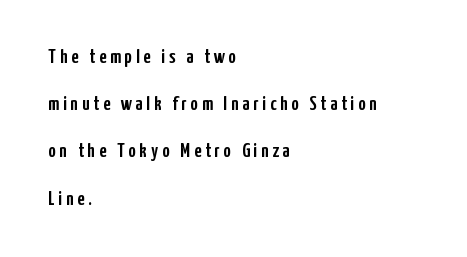
If you drew a line through each stem, it would be perfectly vertical. Letter spacing: wide. Interline gaps are noticeably wide in this sample. Lines of text with bare space underneath.
